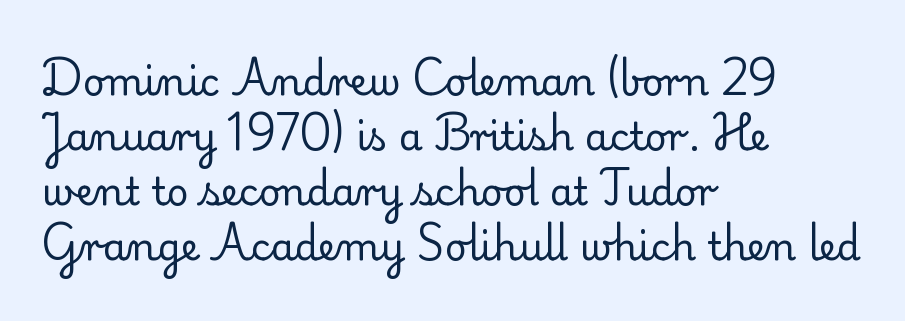
{"serif": "yes", "italic": "no", "bold": "no", "weight": "regular", "width": "normal", "stroke_contrast": "low", "x_height": "small", "monospaced": "no", "underline": "no", "align": "left", "line_spacing": "normal", "line_spacing_ratio": 1.45, "letter_spacing": "normal", "letter_spacing_em": 0.0, "glyph_px": 38}
